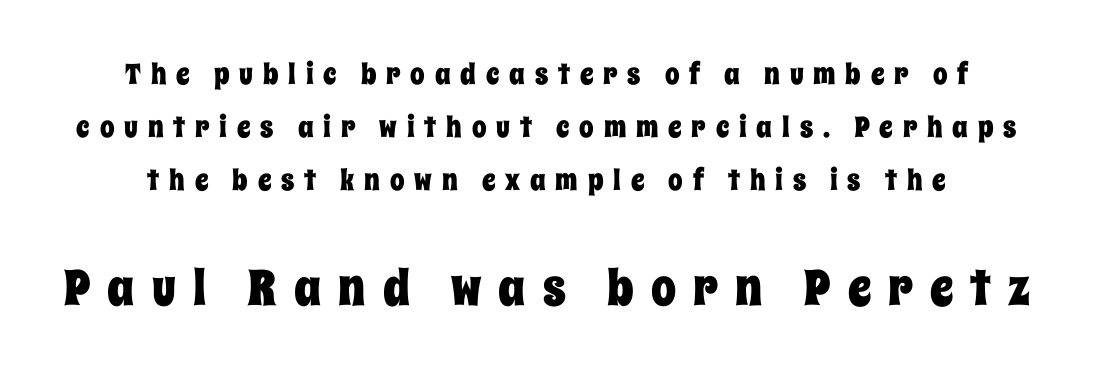
The image shows 50 px condensed type, upright; set line spacing 1.83x, unusually wide letter spacing (+0.34 em), not underlined; the second (bottom) block is 1.72x larger; low stroke contrast and a large x-height.
